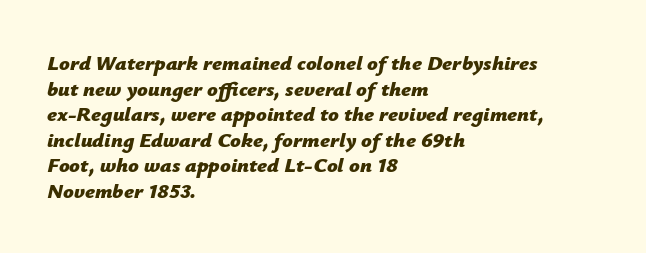
The image shows 21 px bold type, italic (leaning right); set left-aligned, line spacing 1.22x, normal letter spacing, not underlined.
